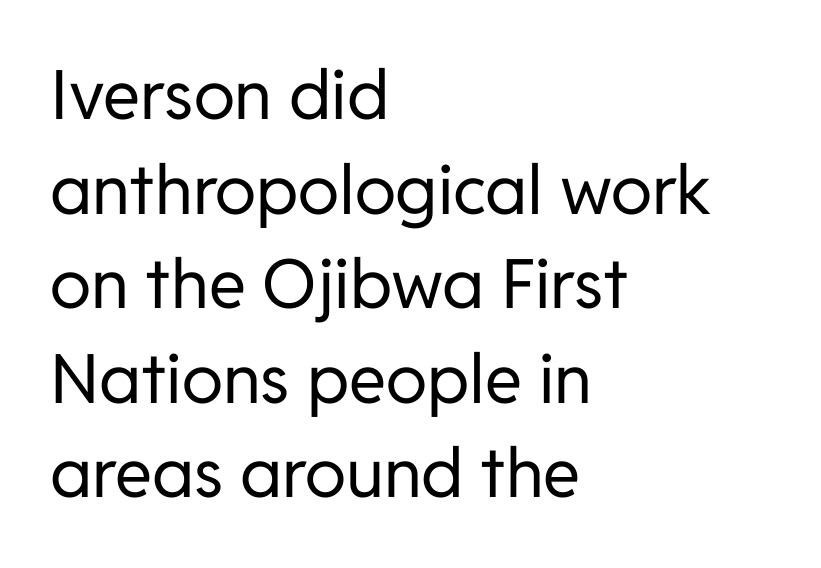
Q: Is the text bold? A: No.
Q: Is the text italic (slanted)? A: No, it is upright.
Q: Is the typeface a serif or a sans-serif typeface? A: Sans-serif.
Q: Is the text underlined? A: No.
Q: How is the paragraph aligned? A: Left-aligned.
Q: Is the spacing between letters normal or unusually wide? A: Normal.
Q: Is the spacing between lines tight, normal or loose? A: Normal.
Q: Width (condensed, normal, or wide)? A: Normal.
Q: Stroke contrast? A: Low.
Q: x-height? A: Medium.
Q: Monospaced? A: No.
